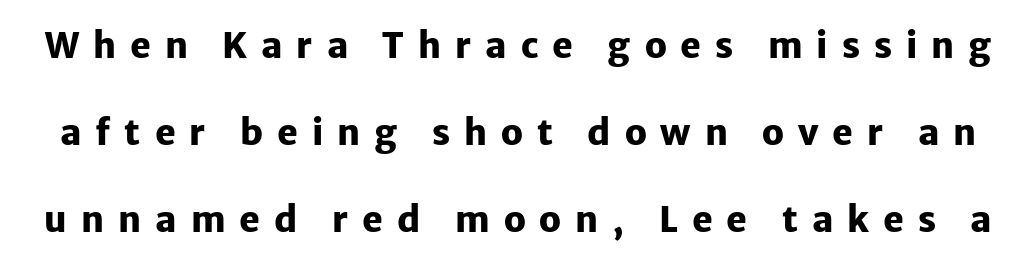
{"serif": "no", "italic": "no", "bold": "yes", "weight": "heavy", "width": "normal", "stroke_contrast": "low", "x_height": "medium", "monospaced": "no", "underline": "no", "line_spacing": "loose", "line_spacing_ratio": 2.48, "letter_spacing": "wide", "letter_spacing_em": 0.4, "glyph_px": 35}
